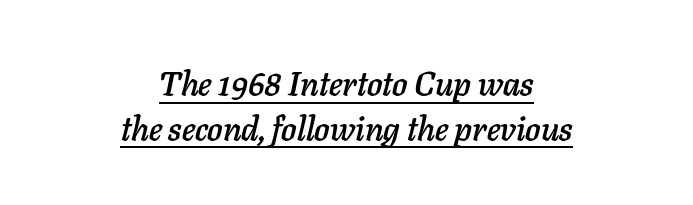
Interline gaps are of average width in this sample. The tracking reads as untouched default to a designer's eye. Slant detected: the letters are inclined. You could not count columns in this text — the font is proportionally spaced. Has an underline been added? It has. The paragraph shown floats in the horizontal middle.
